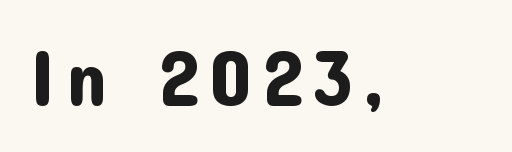
Q: Is the text italic (slanted)? A: No, it is upright.
Q: Is the typeface a serif or a sans-serif typeface? A: Sans-serif.
Q: Is the text underlined? A: No.
Q: Width (condensed, normal, or wide)? A: Normal.
Q: Stroke contrast? A: Low.
Q: x-height? A: Medium.
Q: Monospaced? A: No.
